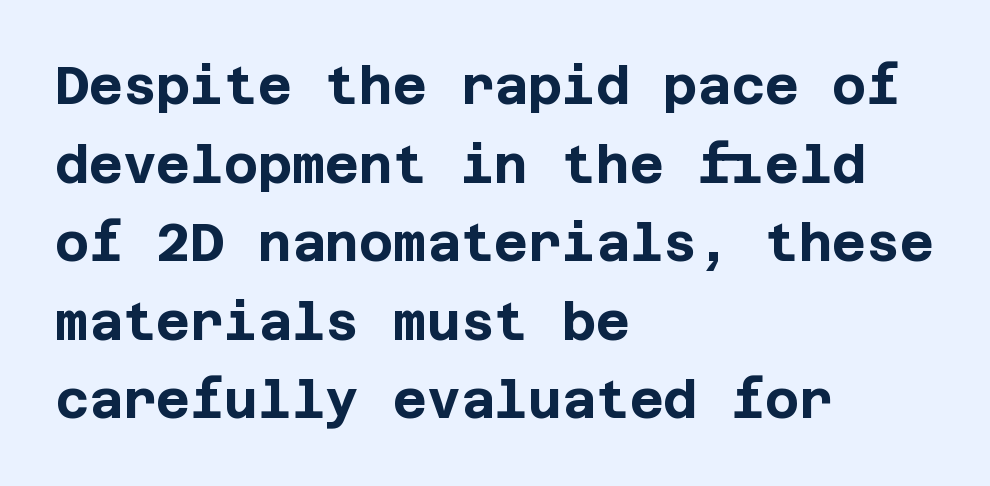
The image shows 52 px bold sans-serif type, upright; set left-aligned, normal line spacing (1.51x), normal letter spacing, not underlined; low stroke contrast and a large x-height.
